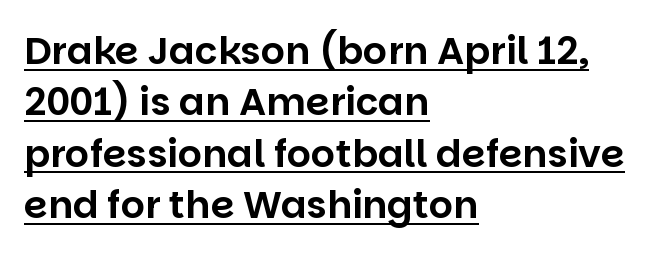
The image shows 38 px sans-serif type, upright; set left-aligned, normal line spacing (1.35x), normal letter spacing, underlined; low stroke contrast and a large x-height.
